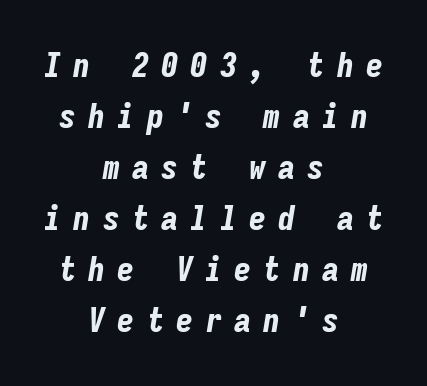
Q: Is the text bold? A: Yes.
Q: Is the text italic (slanted)? A: Yes, it leans right by about 9 degrees.
Q: Is the text underlined? A: No.
Q: How is the paragraph aligned? A: Centered.
Q: Is the spacing between letters normal or unusually wide? A: Unusually wide.
Q: Is the spacing between lines tight, normal or loose? A: Normal.
Q: Width (condensed, normal, or wide)? A: Condensed.
Q: Stroke contrast? A: Low.
Q: x-height? A: Medium.
Q: Monospaced? A: Yes.
